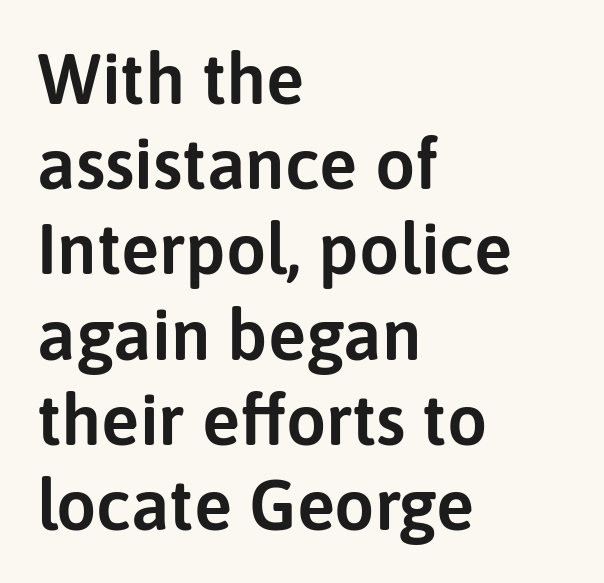
The image shows 71 px sans-serif type, upright; set left-aligned, line spacing 1.2x, normal letter spacing, not underlined; low stroke contrast and a medium x-height.
